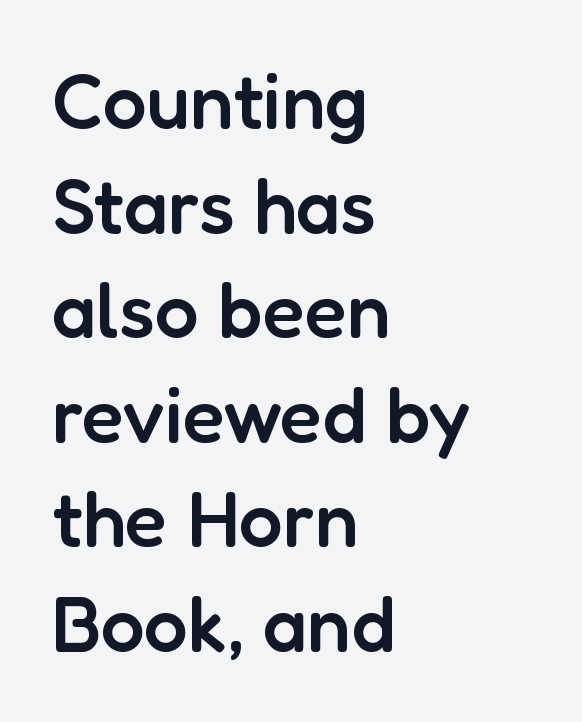
The image shows 78 px semibold sans-serif type, upright; set left-aligned, normal line spacing (1.34x), normal letter spacing, not underlined; low stroke contrast and a medium x-height.
